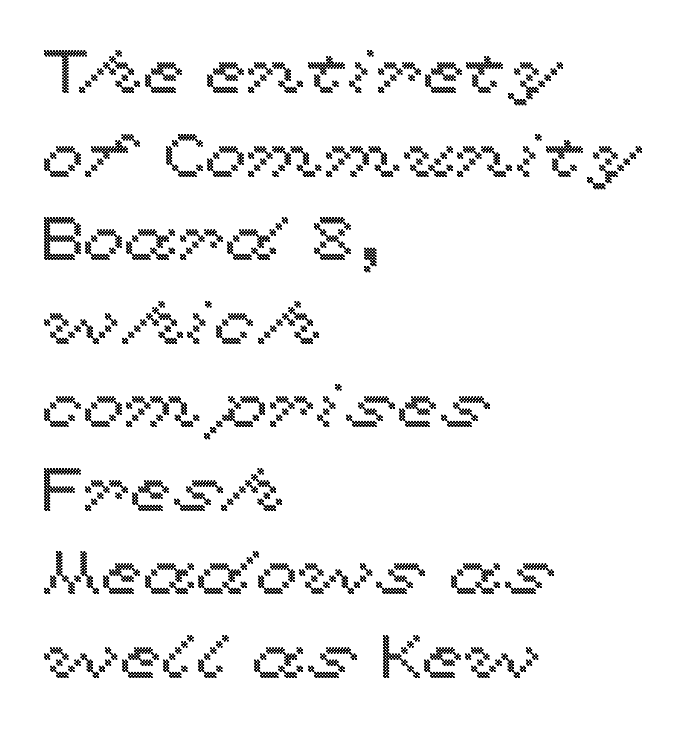
The image shows 61 px wide type; set left-aligned, normal line spacing (1.37x), normal letter spacing, not underlined; a medium x-height.
